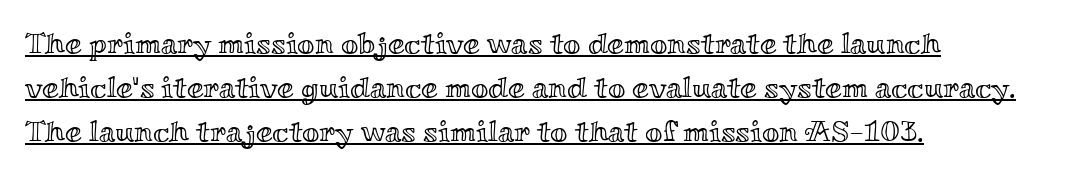
Posture: upright roman. The glyphs are accompanied by a horizontal stroke just below them. The line-height multiplier appears to be the usual default. Look at the tracking — it's just the regular setting, nothing added.
